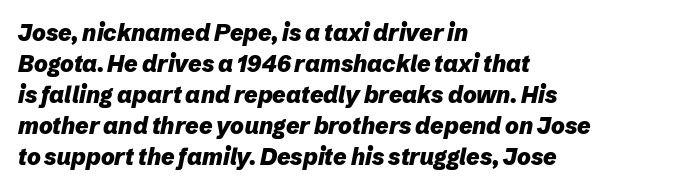
The space beneath each line is pristine and unruled. Normally led — the rows are evenly, conventionally spaced. You'd pick this weight for a headline — it's a proper bold. The face used here has a pronounced slope to its letters. Typeset ragged right — the left edge is the straight one. Spacing between characters is what you'd get straight out of the box.
